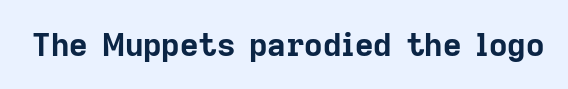
{"serif": "no", "italic": "no", "bold": "yes", "weight": "bold", "width": "normal", "stroke_contrast": "low", "x_height": "medium", "monospaced": "no", "underline": "no", "letter_spacing": "normal", "letter_spacing_em": 0.0, "glyph_px": 32}
